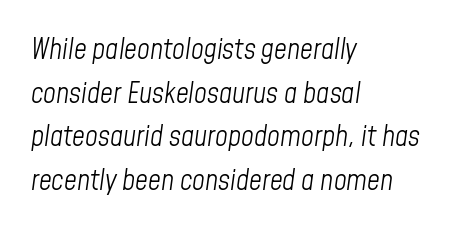
Q: Is the text bold? A: No.
Q: Is the text italic (slanted)? A: Yes, it leans right by about 8 degrees.
Q: Is the text underlined? A: No.
Q: How is the paragraph aligned? A: Left-aligned.
Q: Is the spacing between letters normal or unusually wide? A: Normal.
Q: Is the spacing between lines tight, normal or loose? A: Normal.
Q: Width (condensed, normal, or wide)? A: Condensed.
Q: Stroke contrast? A: Low.
Q: x-height? A: Medium.
Q: Monospaced? A: No.
